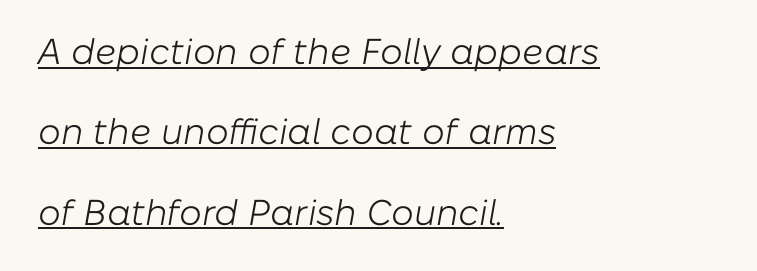
The image shows 36 px light type, italic (leaning right); set left-aligned, loose line spacing (2.23x), normal letter spacing, underlined; low stroke contrast and a medium x-height.
